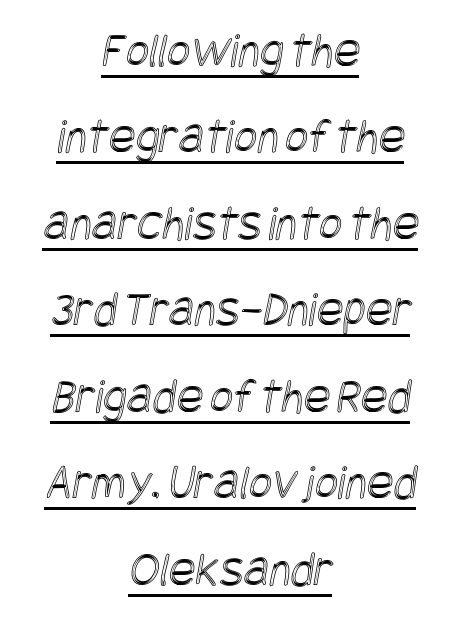
The image shows 50 px condensed type; set centered, line spacing 1.73x, normal letter spacing, underlined; a large x-height.
